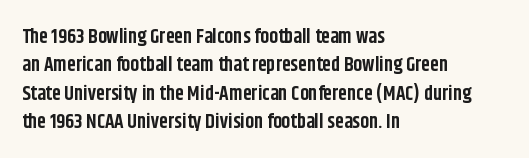
Has an underline been added? It has not. Here the glyphs are tracked normally, forming tight word shapes. Compared with typical paragraphs, the rows here are spaced about the same. The characters look thick and weighty, a clear bold.
